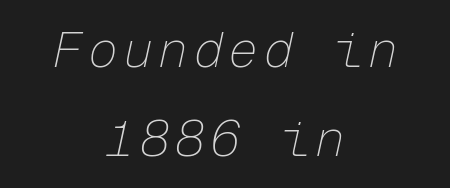
{"italic": "yes", "lean": "right", "slant_degrees": 12, "bold": "no", "weight": "thin", "width": "normal", "stroke_contrast": "low", "x_height": "medium", "monospaced": "yes", "underline": "no", "align": "center", "line_spacing_ratio": 1.79, "glyph_px": 50}
